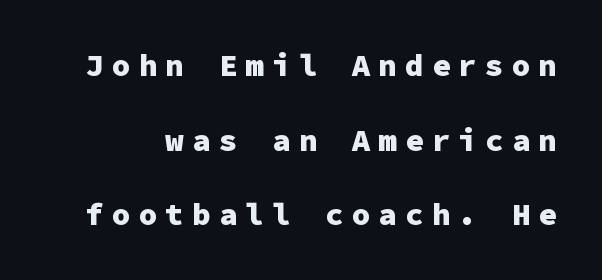
{"serif": "no", "italic": "no", "bold": "yes", "weight": "heavy", "width": "normal", "stroke_contrast": "low", "x_height": "medium", "monospaced": "yes", "underline": "no", "line_spacing": "loose", "line_spacing_ratio": 2.41, "letter_spacing": "wide", "letter_spacing_em": 0.26, "glyph_px": 31}
